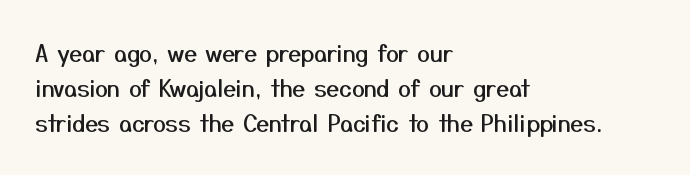
Q: Is the text italic (slanted)? A: No, it is upright.
Q: Is the text underlined? A: No.
Q: How is the paragraph aligned? A: Left-aligned.
Q: Is the spacing between letters normal or unusually wide? A: Normal.
Q: Is the spacing between lines tight, normal or loose? A: Normal.
